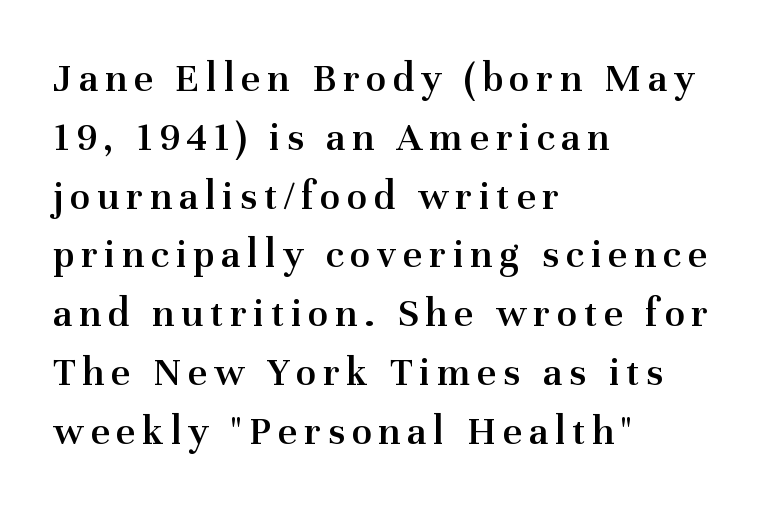
The image shows 42 px semibold serif type, upright; set left-aligned, normal line spacing (1.4x), not underlined; medium stroke contrast and a medium x-height.
